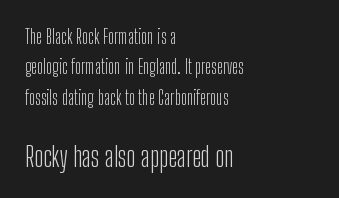
The designer went with a sans here, leaving each stem footless. The letters stand straight up with perfectly vertical stems. Check under the words: just untouched page. Vertically, the passage feels balanced, rows spaced as you'd expect. Scale increases going downward across the two blocks. There is no visible air inserted between adjacent glyphs.
